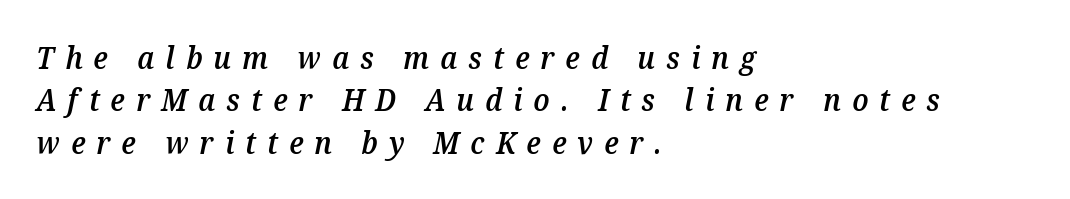
Do the characters align in a grid? No, the font is proportional. What weight is shown? A semibold, between regular and bold. The glyphs are unaccompanied by any horizontal stroke below them. Characters follow at a spacing far wider than the type designer built in. The compositor pushed each line to the left boundary.
